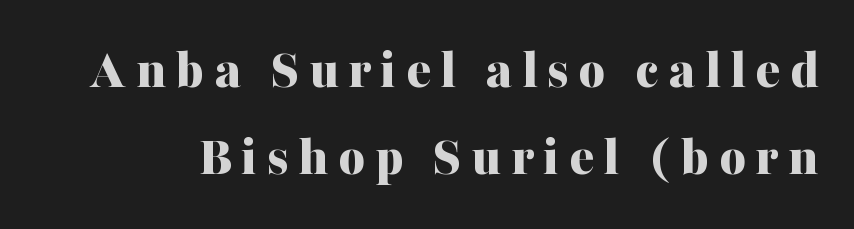
The leading is moderate, giving the passage an even texture. The typesetting leans heavy: a genuine bold. Proportional: the letters do not fall into vertical columns. This sample uses an upright cut, with every glyph sitting square on the baseline. The space beneath each line is pristine and unruled.
